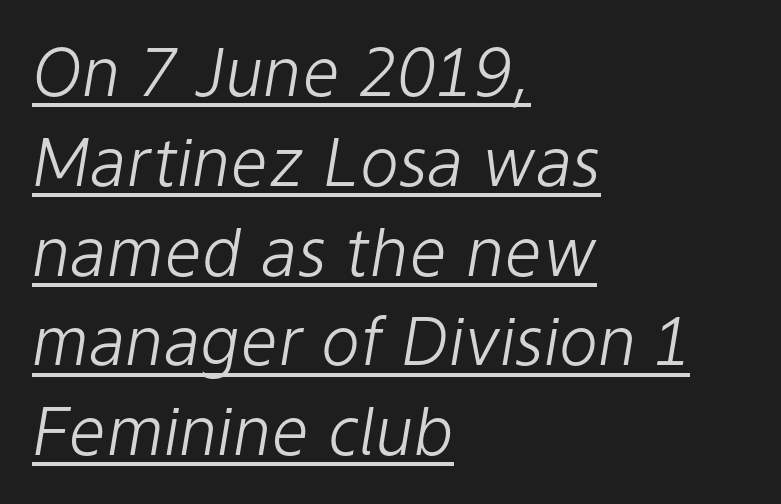
The image shows 66 px light type, italic (leaning right); set left-aligned, normal line spacing (1.36x), normal letter spacing, underlined; low stroke contrast and a medium x-height.
